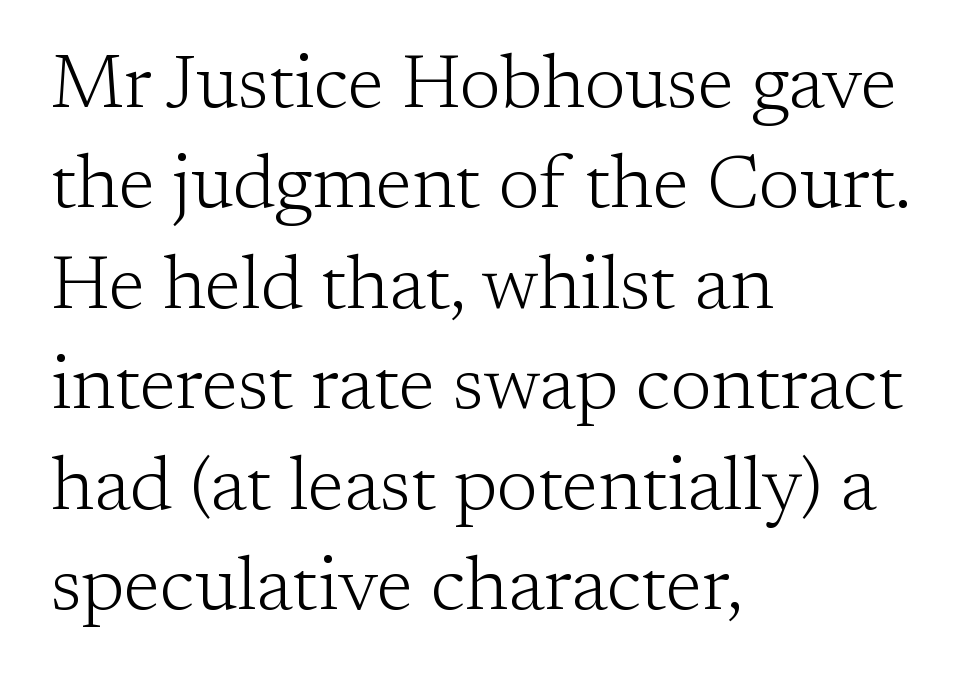
The image shows 75 px light serif type, upright; set left-aligned, normal line spacing (1.34x), normal letter spacing, not underlined; low stroke contrast and a medium x-height.
